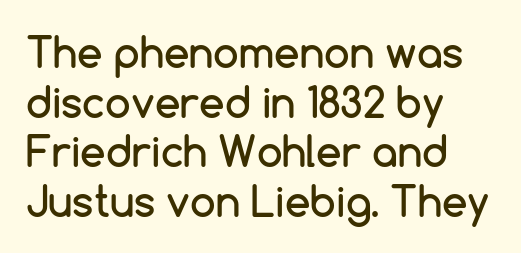
The letters advance in unequal steps, a hallmark of proportional type. Unlike italic type, these characters show no tilt at all. Compared with a centered layout, this one pins lines to the left instead. Classification — sans serif. The tracking reads as untouched default to a designer's eye.
